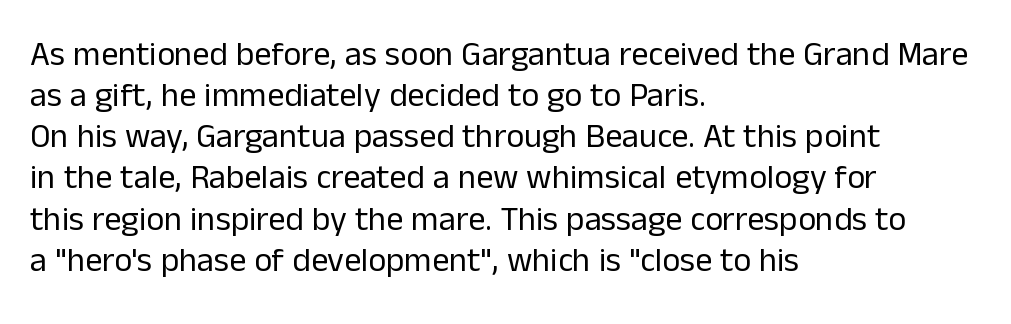
Ink coverage per letter is moderate at most. The paragraph has a hard left edge and a soft right edge. Beneath every word, the page is bare. Nope, no serifs anywhere on these letters. Think of a printed novel: that variable character pitch is what you see here.
